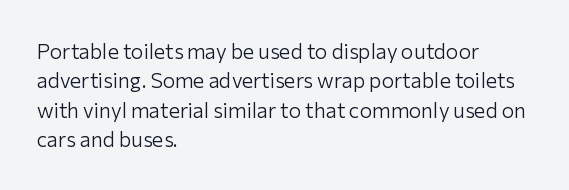
The image shows 21 px text type, upright; set left-aligned, normal line spacing (1.4x), normal letter spacing, not underlined.
